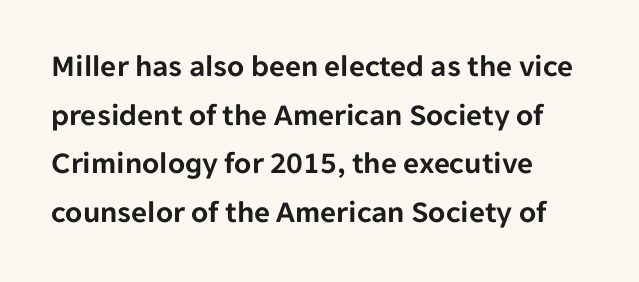
Nope, no serifs anywhere on these letters. The letters stand upright; this is a roman face. These lines sit exactly where default settings would place them. The zone under the glyphs is completely vacant. Does extra space separate the letters? No, they use regular spacing.
